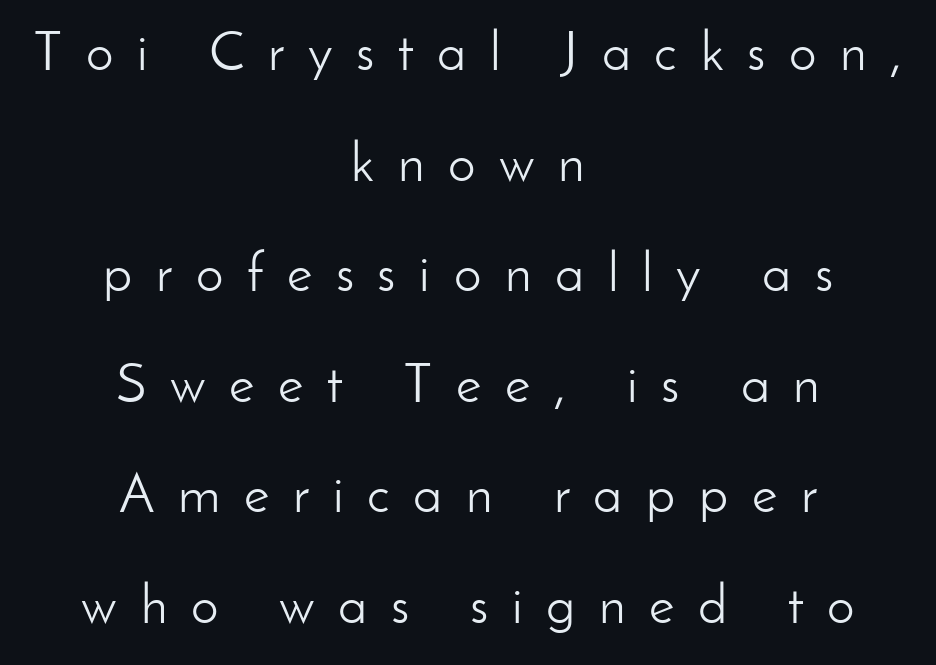
{"serif": "no", "italic": "no", "bold": "no", "weight": "light", "width": "normal", "stroke_contrast": "low", "x_height": "small", "monospaced": "no", "underline": "no", "align": "center", "line_spacing": "loose", "line_spacing_ratio": 2.01, "letter_spacing": "wide", "letter_spacing_em": 0.43, "glyph_px": 55}
